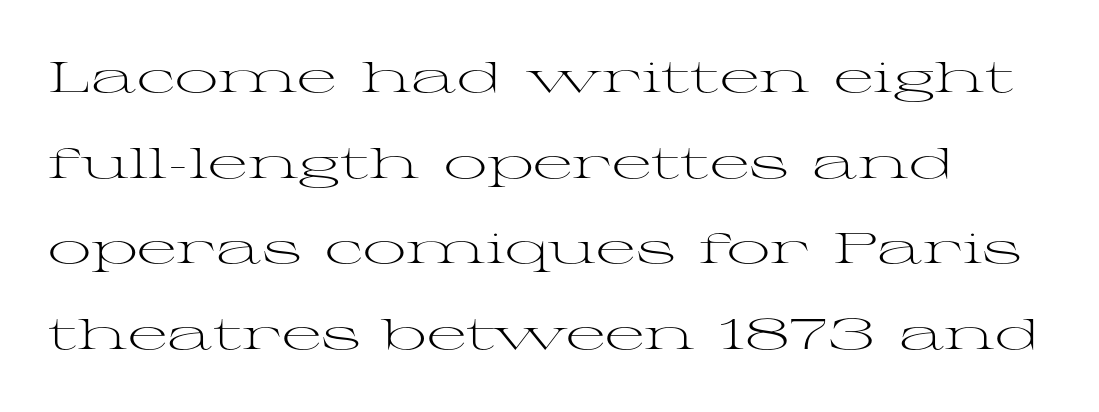
The image shows 43 px light, wide serif type, upright; set loose line spacing (1.99x), normal letter spacing, not underlined; medium stroke contrast and a medium x-height.
